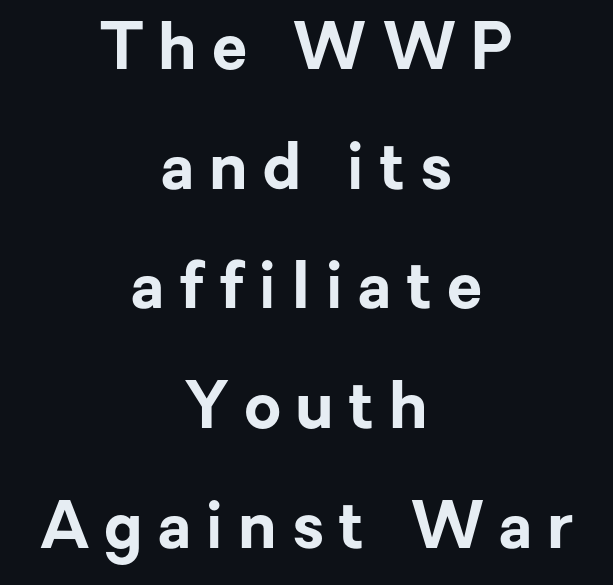
The image shows 64 px bold sans-serif type, upright; set centered, line spacing 1.87x, unusually wide letter spacing (+0.23 em), not underlined; low stroke contrast and a medium x-height.
